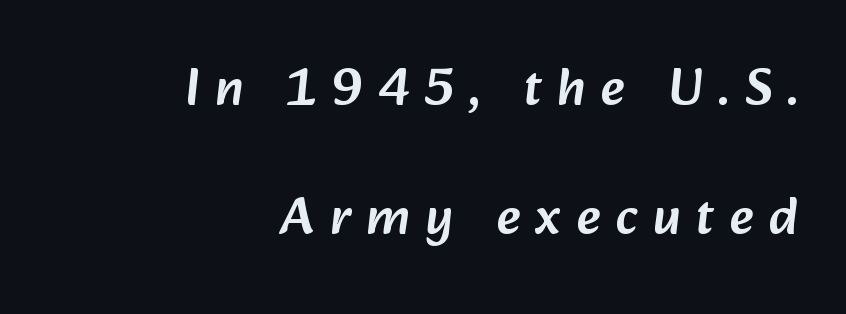
The image shows 52 px sans-serif type; set right-aligned, loose line spacing (2.49x), unusually wide letter spacing (+0.3 em), not underlined; low stroke contrast and a medium x-height.
